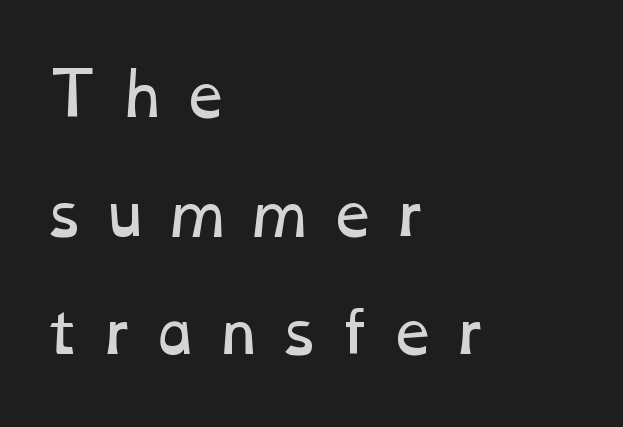
{"bold": "no", "weight": "regular", "width": "wide", "stroke_contrast": "low", "x_height": "medium", "monospaced": "no", "underline": "no", "align": "left", "line_spacing": "loose", "line_spacing_ratio": 2.08, "letter_spacing": "wide", "letter_spacing_em": 0.28, "glyph_px": 57}
